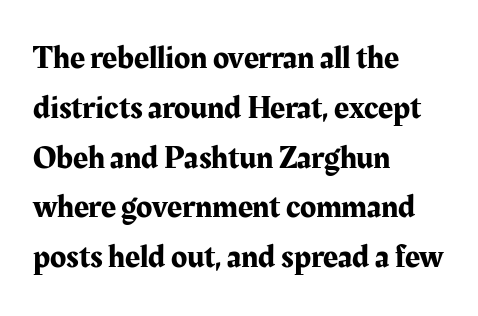
The image shows 33 px serif type, upright; set left-aligned, normal line spacing (1.51x), normal letter spacing, not underlined; medium stroke contrast and a medium x-height.
